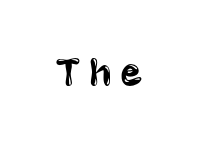
{"serif": "no", "italic": "no", "bold": "no", "weight": "regular", "width": "condensed", "stroke_contrast": "low", "x_height": "large", "monospaced": "no", "underline": "no", "glyph_px": 45}
